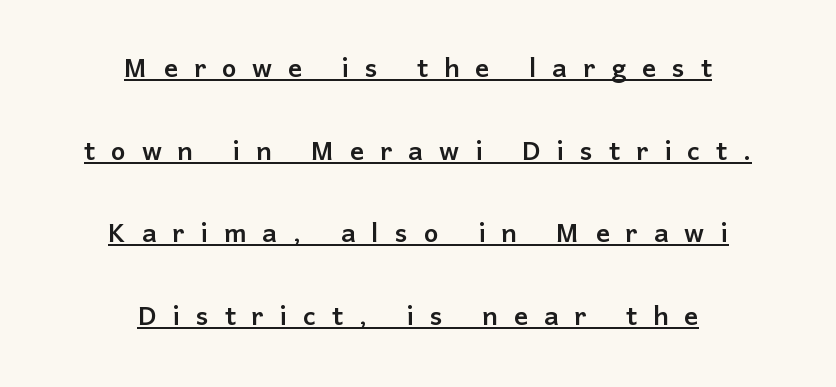
Q: Is the text italic (slanted)? A: No, it is upright.
Q: Is the typeface a serif or a sans-serif typeface? A: Sans-serif.
Q: Is the text underlined? A: Yes.
Q: How is the paragraph aligned? A: Centered.
Q: Is the spacing between letters normal or unusually wide? A: Unusually wide.
Q: Is the spacing between lines tight, normal or loose? A: Loose.
Q: Width (condensed, normal, or wide)? A: Normal.
Q: Stroke contrast? A: Low.
Q: x-height? A: Medium.
Q: Monospaced? A: No.
